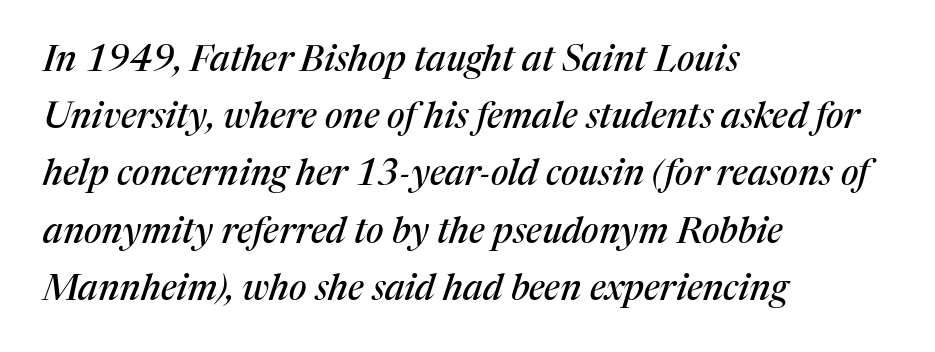
{"serif": "yes", "italic": "yes", "lean": "right", "slant_degrees": 17, "width": "normal", "stroke_contrast": "medium", "x_height": "medium", "monospaced": "no", "underline": "no", "align": "left", "line_spacing": "normal", "line_spacing_ratio": 1.59, "letter_spacing": "normal", "letter_spacing_em": 0.0, "glyph_px": 36}
